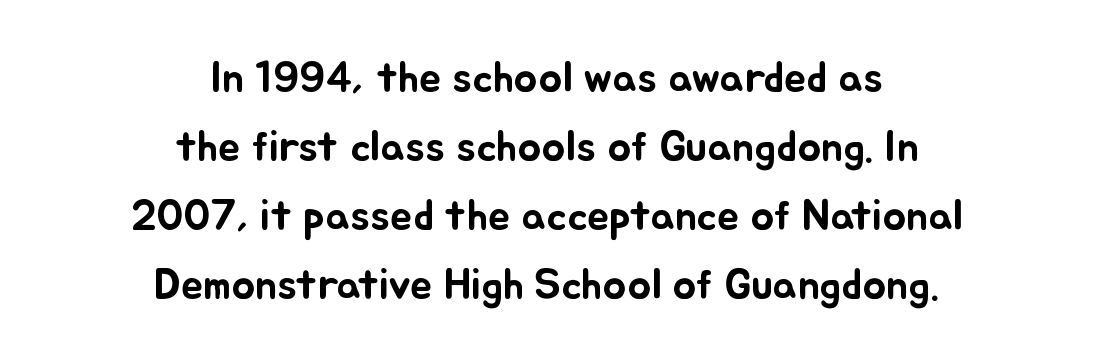
Q: Is the text italic (slanted)? A: No, it is upright.
Q: Is the text underlined? A: No.
Q: How is the paragraph aligned? A: Centered.
Q: Is the spacing between letters normal or unusually wide? A: Normal.
Q: Is the spacing between lines tight, normal or loose? A: Normal.
Q: Width (condensed, normal, or wide)? A: Normal.
Q: Stroke contrast? A: Low.
Q: x-height? A: Small.
Q: Monospaced? A: No.
